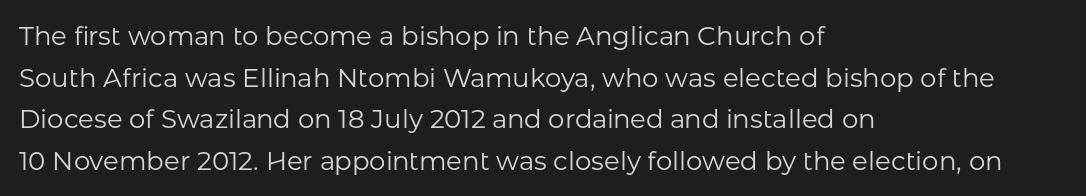
{"italic": "no", "bold": "no", "underline": "no", "align": "left", "line_spacing": "normal", "line_spacing_ratio": 1.6, "letter_spacing": "normal", "letter_spacing_em": 0.0, "glyph_px": 26}
